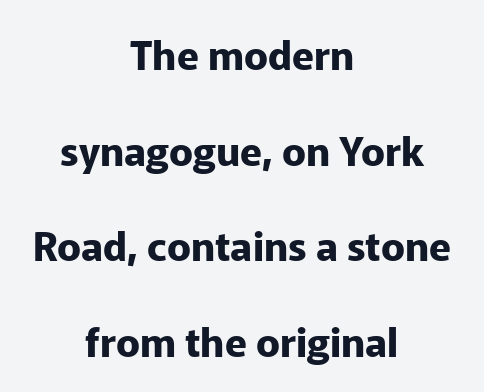
The image shows 40 px bold sans-serif type, upright; set centered, loose line spacing (2.39x), normal letter spacing, not underlined; low stroke contrast and a medium x-height.
